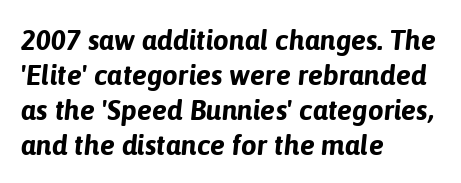
{"italic": "yes", "lean": "right", "slant_degrees": 6, "bold": "yes", "weight": "bold", "width": "normal", "stroke_contrast": "low", "x_height": "medium", "monospaced": "no", "underline": "no", "align": "left", "line_spacing": "normal", "line_spacing_ratio": 1.25, "letter_spacing": "normal", "letter_spacing_em": 0.0, "glyph_px": 28}
